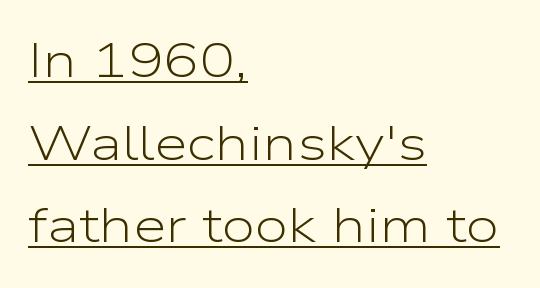
{"serif": "no", "italic": "no", "bold": "no", "weight": "light", "width": "wide", "stroke_contrast": "low", "x_height": "medium", "monospaced": "no", "underline": "yes", "align": "left", "line_spacing_ratio": 1.72, "letter_spacing": "normal", "letter_spacing_em": 0.0, "glyph_px": 48}
